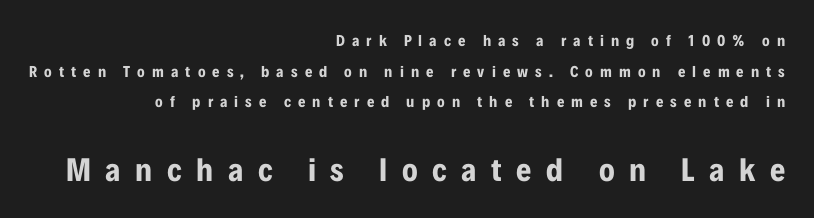
The type is letterspaced generously, with wide tracking. A dark, heavy texture on the line: the type is bold. The vertical gap from one line to the next is large. Nobody drew a line under any word here.
